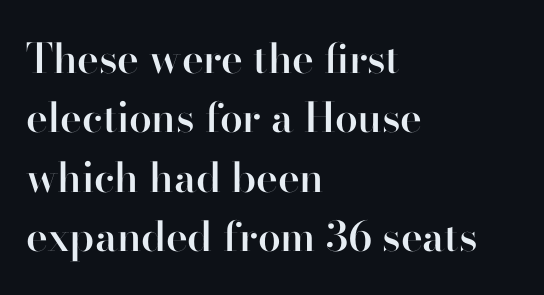
Q: Is the text bold? A: Semi-bold.
Q: Is the text italic (slanted)? A: No, it is upright.
Q: Is the typeface a serif or a sans-serif typeface? A: Sans-serif.
Q: Is the text underlined? A: No.
Q: How is the paragraph aligned? A: Left-aligned.
Q: Is the spacing between letters normal or unusually wide? A: Normal.
Q: Is the spacing between lines tight, normal or loose? A: Normal.
Q: Width (condensed, normal, or wide)? A: Normal.
Q: Stroke contrast? A: High.
Q: x-height? A: Small.
Q: Monospaced? A: No.
